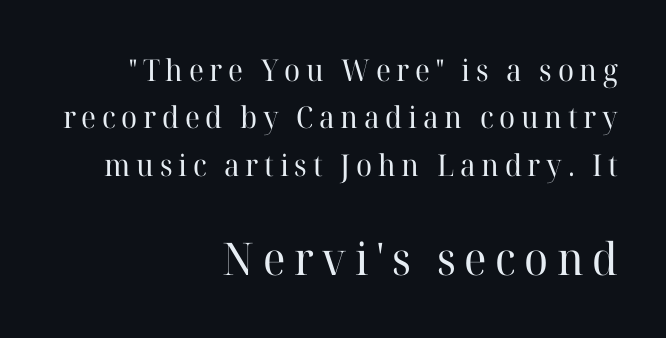
Q: Is the text bold? A: No.
Q: Is the text italic (slanted)? A: No, it is upright.
Q: Is the typeface a serif or a sans-serif typeface? A: Serif.
Q: Is the text underlined? A: No.
Q: How is the paragraph aligned? A: Right-aligned.
Q: Is the spacing between lines tight, normal or loose? A: Normal.
Q: Which block of text is set in a larger size, the first (top) or the second (bottom)? A: The second (bottom) one.
Q: Width (condensed, normal, or wide)? A: Normal.
Q: Stroke contrast? A: High.
Q: x-height? A: Medium.
Q: Monospaced? A: No.
